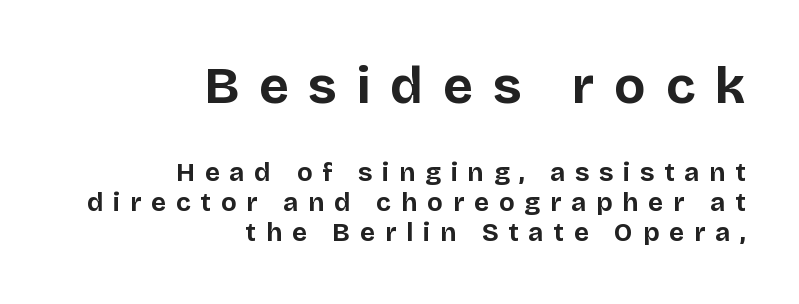
{"serif": "no", "italic": "no", "bold": "yes", "weight": "bold", "width": "normal", "stroke_contrast": "low", "x_height": "large", "monospaced": "no", "underline": "no", "align": "right", "line_spacing_ratio": 1.16, "letter_spacing": "wide", "letter_spacing_em": 0.38, "larger_block": "first", "size_ratio": 2.0, "glyph_px": 52}
